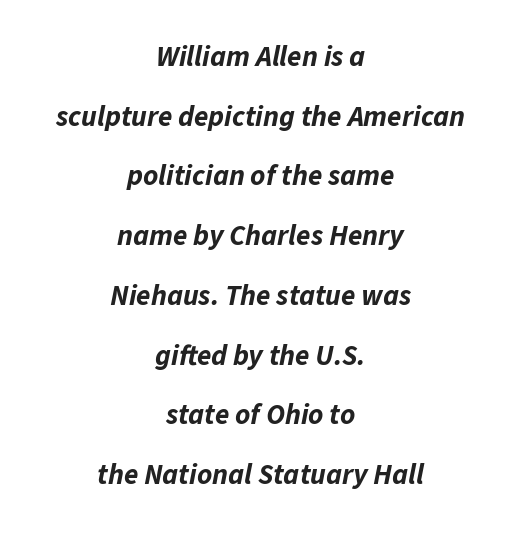
{"italic": "yes", "lean": "right", "slant_degrees": 11, "bold": "yes", "weight": "bold", "width": "normal", "stroke_contrast": "low", "x_height": "medium", "monospaced": "no", "underline": "no", "align": "center", "line_spacing": "loose", "line_spacing_ratio": 2.06, "letter_spacing": "normal", "letter_spacing_em": 0.0, "glyph_px": 29}
